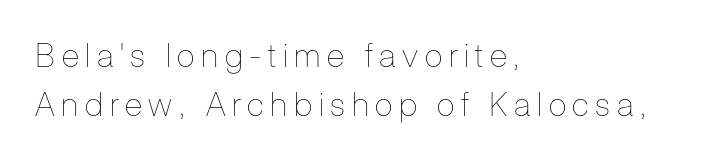
Q: Is the text bold? A: No.
Q: Is the text italic (slanted)? A: No, it is upright.
Q: Is the text underlined? A: No.
Q: How is the paragraph aligned? A: Left-aligned.
Q: Is the spacing between letters normal or unusually wide? A: Unusually wide.
Q: Is the spacing between lines tight, normal or loose? A: Normal.
Q: Width (condensed, normal, or wide)? A: Condensed.
Q: Stroke contrast? A: Low.
Q: x-height? A: Medium.
Q: Monospaced? A: No.
